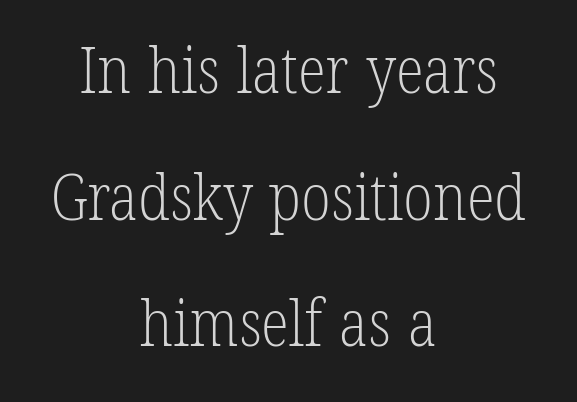
{"serif": "yes", "bold": "no", "weight": "light", "width": "condensed", "stroke_contrast": "low", "x_height": "medium", "monospaced": "no", "underline": "no", "align": "center", "line_spacing": "loose", "line_spacing_ratio": 1.95, "letter_spacing": "normal", "letter_spacing_em": 0.0, "glyph_px": 65}
